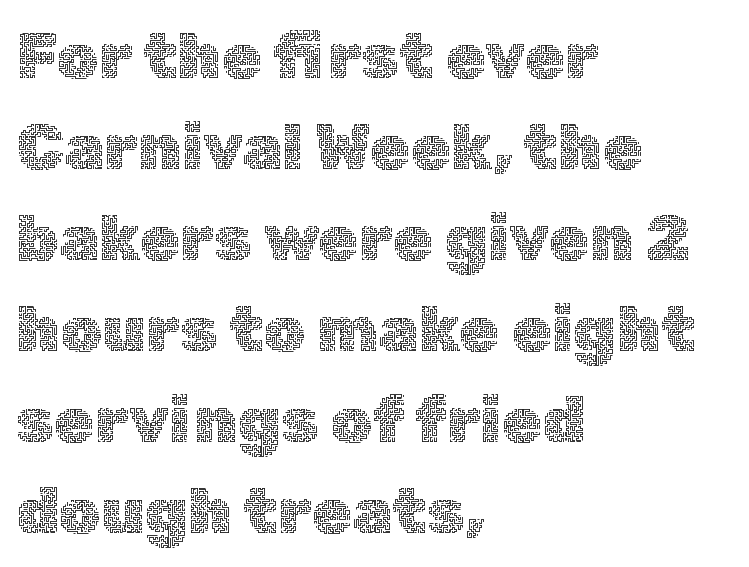
{"italic": "no", "bold": "no", "weight": "thin", "width": "normal", "x_height": "medium", "monospaced": "no", "underline": "no", "align": "left", "line_spacing": "normal", "line_spacing_ratio": 1.4, "letter_spacing": "normal", "letter_spacing_em": 0.0, "glyph_px": 65}
